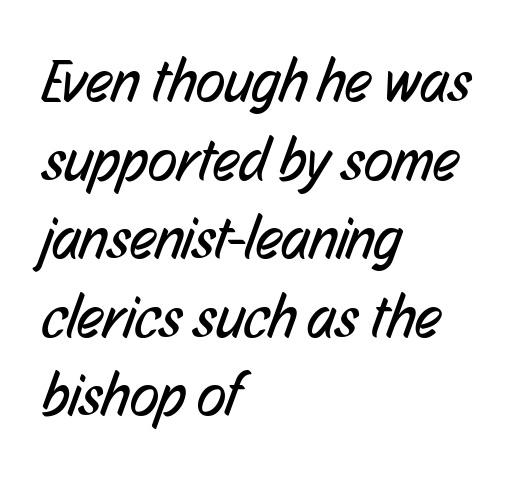
Q: Is the text bold? A: No.
Q: Is the typeface a serif or a sans-serif typeface? A: Sans-serif.
Q: Is the text underlined? A: No.
Q: How is the paragraph aligned? A: Left-aligned.
Q: Is the spacing between letters normal or unusually wide? A: Normal.
Q: Is the spacing between lines tight, normal or loose? A: Normal.
Q: Width (condensed, normal, or wide)? A: Condensed.
Q: Stroke contrast? A: Low.
Q: x-height? A: Medium.
Q: Monospaced? A: No.
